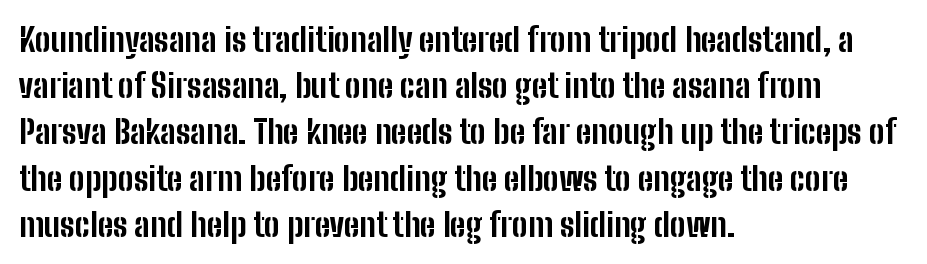
The image shows 33 px bold, condensed sans-serif type, upright; set left-aligned, normal line spacing (1.4x), normal letter spacing, not underlined; low stroke contrast and a medium x-height.
